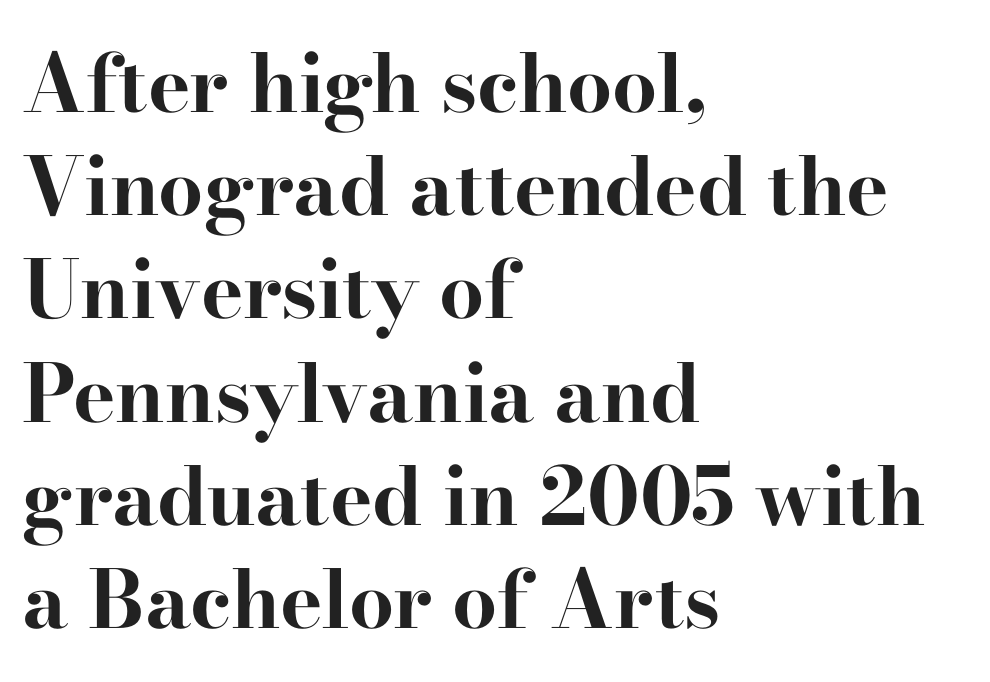
The image shows 80 px bold, wide serif type, upright; set left-aligned, normal line spacing (1.29x), normal letter spacing, not underlined; high stroke contrast and a small x-height.
